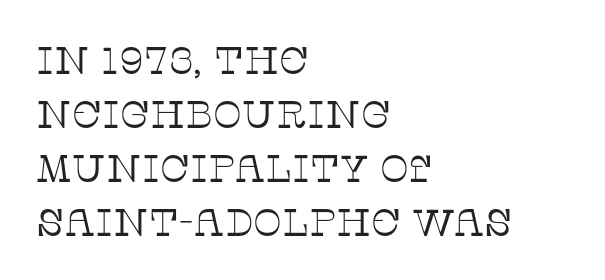
{"serif": "yes", "italic": "no", "bold": "no", "weight": "thin", "width": "normal", "stroke_contrast": "low", "x_height": "large", "monospaced": "no", "underline": "no", "align": "left", "line_spacing": "normal", "line_spacing_ratio": 1.42, "letter_spacing": "normal", "letter_spacing_em": 0.0, "glyph_px": 38}
